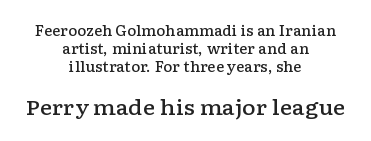
If you folded the block vertically in half, each line would mirror itself in length. Summary of weight: moderately heavy, a semibold. In terms of posture, this sample is upright. Each row of text sits above clean, open space.
